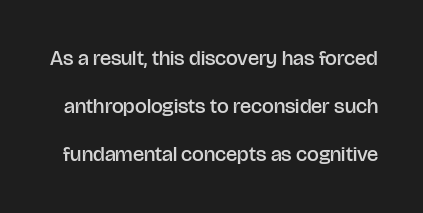
Q: Is the text bold? A: Semi-bold.
Q: Is the text italic (slanted)? A: No, it is upright.
Q: Is the text underlined? A: No.
Q: Is the spacing between letters normal or unusually wide? A: Normal.
Q: Is the spacing between lines tight, normal or loose? A: Loose.
